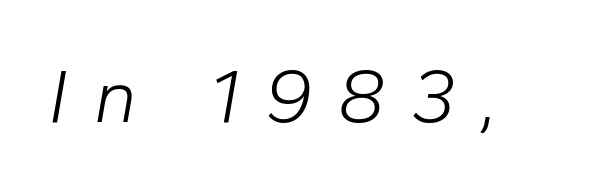
The glyphs look as if they've been sheared to an angle. You could only call the tracking loose — the letters float apart. Stems and bowls with no extra thickness — not bold. Each letter keeps its own natural width here, so spacing adapts to shape.
